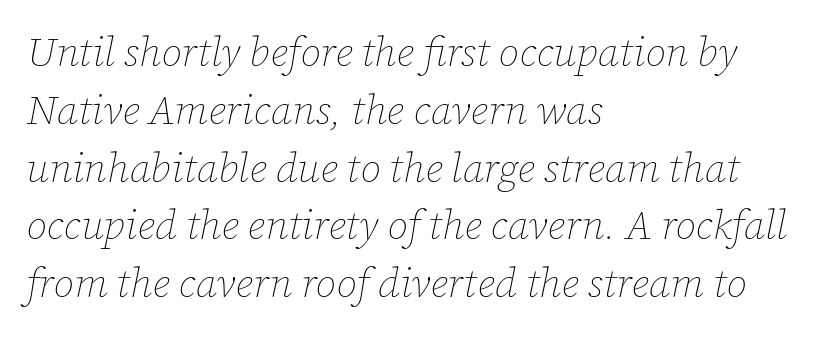
{"italic": "yes", "lean": "right", "slant_degrees": 12, "bold": "no", "weight": "thin", "width": "normal", "stroke_contrast": "low", "x_height": "medium", "monospaced": "no", "underline": "no", "align": "left", "line_spacing": "normal", "line_spacing_ratio": 1.41, "letter_spacing": "normal", "letter_spacing_em": 0.0, "glyph_px": 41}
